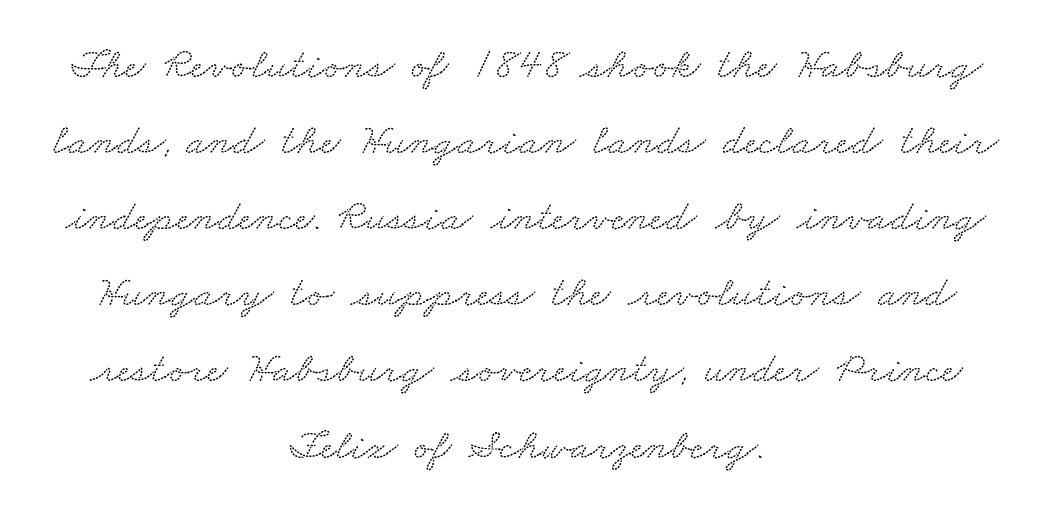
Q: Is the text underlined? A: No.
Q: How is the paragraph aligned? A: Centered.
Q: Is the spacing between letters normal or unusually wide? A: Normal.
Q: Width (condensed, normal, or wide)? A: Wide.
Q: Stroke contrast? A: Low.
Q: x-height? A: Small.
Q: Monospaced? A: No.
